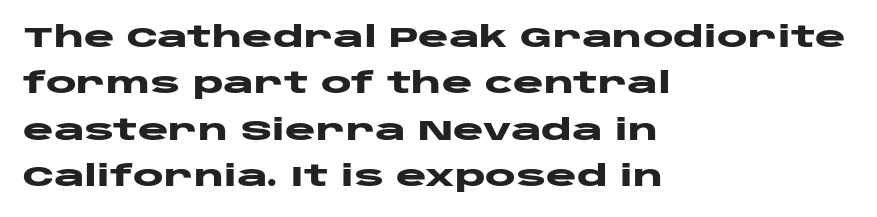
The image shows 29 px heavy, wide sans-serif type, upright; set left-aligned, normal line spacing (1.6x), normal letter spacing, not underlined; low stroke contrast and a large x-height.
